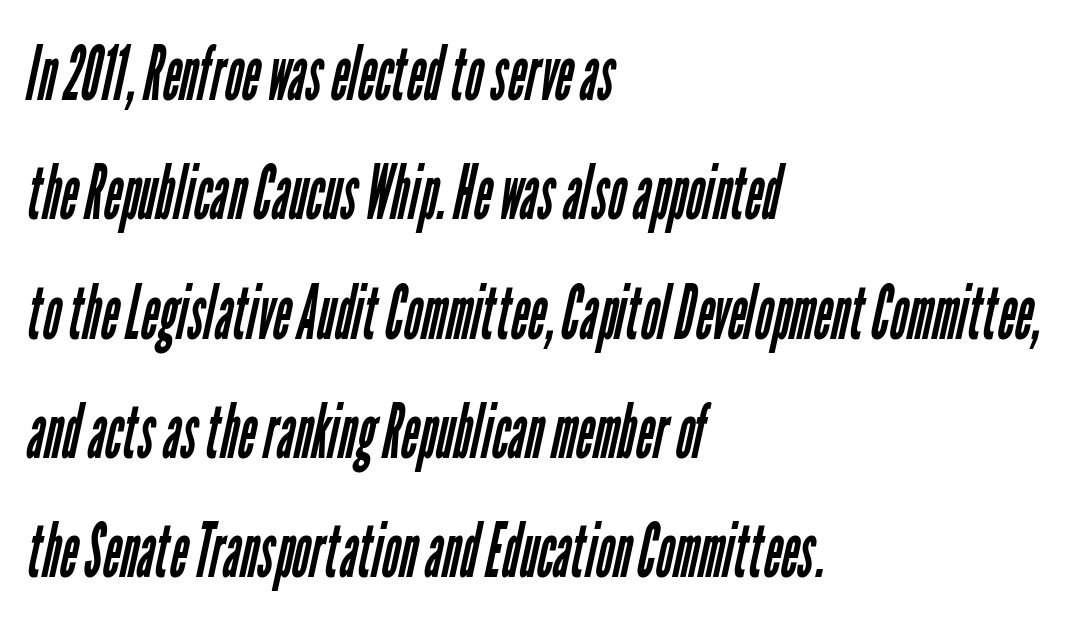
No heavy texture on the line: the type isn't bold. This sample has the flowing, uneven cadence of proportional lettering. The words here are not underlined. The rendering uses a moderate line-height, typical for paragraphs. Does the copy run flush right? No — it runs flush left.
